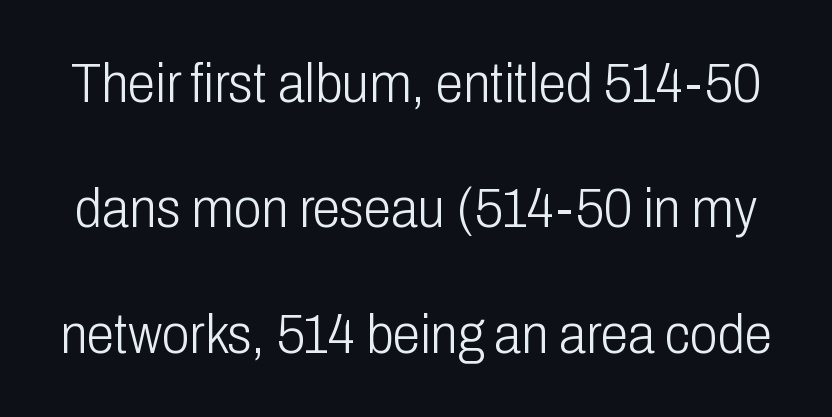
Q: Is the text bold? A: No.
Q: Is the text italic (slanted)? A: No, it is upright.
Q: Is the typeface a serif or a sans-serif typeface? A: Sans-serif.
Q: Is the text underlined? A: No.
Q: Is the spacing between letters normal or unusually wide? A: Normal.
Q: Is the spacing between lines tight, normal or loose? A: Loose.
Q: Width (condensed, normal, or wide)? A: Condensed.
Q: Stroke contrast? A: Low.
Q: x-height? A: Medium.
Q: Monospaced? A: No.
